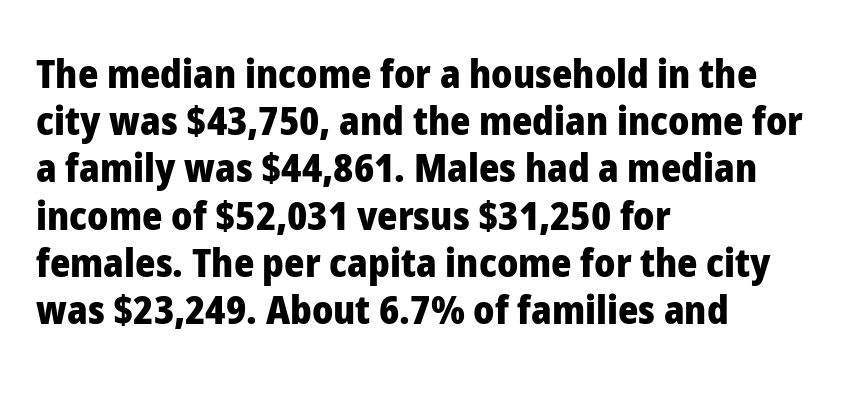
Set as a true bold cut, around the 700 mark. This sample uses a sans-serif face. A classic flush-left, rag-right setting is used for this passage. These lines are rendered in a variable-pitch font. Bare-footed words on every line.
